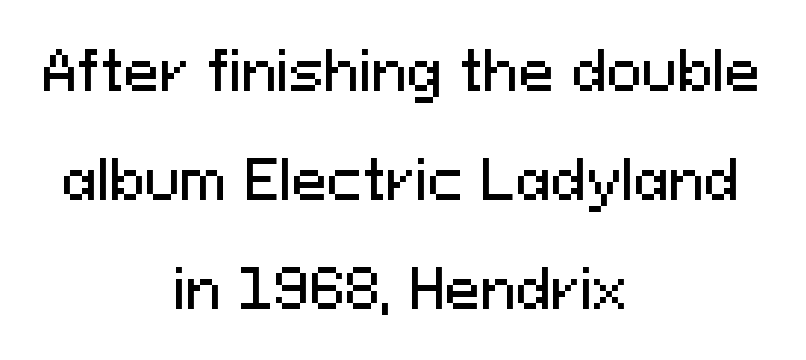
A clean baseline with only descenders dipping below it. Does the type have serifs? No, each stem ends abruptly. Upright lettering throughout. Looks like regular typesetting: each glyph gets only the width it needs. Visually the block forms a symmetrical silhouette, jagged on both flanks. The line texture is even and compact thanks to regular tracking.
